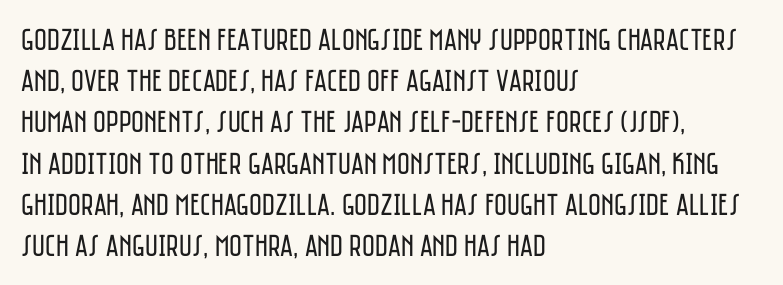
{"serif": "no", "italic": "no", "bold": "no", "weight": "regular", "width": "condensed", "stroke_contrast": "low", "x_height": "large", "monospaced": "no", "underline": "no", "align": "left", "line_spacing": "normal", "line_spacing_ratio": 1.33, "letter_spacing": "normal", "letter_spacing_em": 0.0, "glyph_px": 31}
